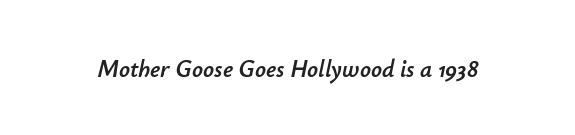
{"italic": "yes", "lean": "right", "slant_degrees": 12, "underline": "no", "letter_spacing": "normal", "letter_spacing_em": 0.0, "glyph_px": 24}
